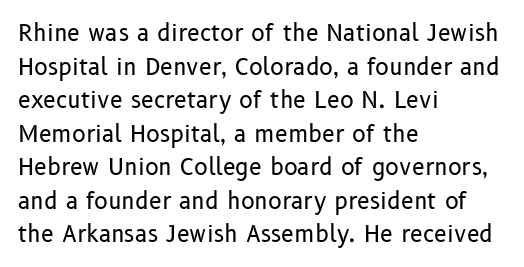
Q: Is the text bold? A: No.
Q: Is the text italic (slanted)? A: No, it is upright.
Q: Is the text underlined? A: No.
Q: How is the paragraph aligned? A: Left-aligned.
Q: Is the spacing between letters normal or unusually wide? A: Normal.
Q: Is the spacing between lines tight, normal or loose? A: Normal.
